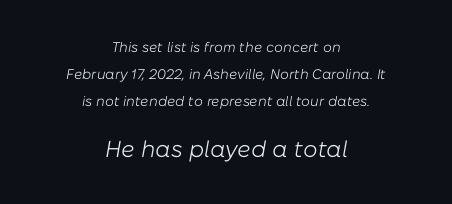
{"italic": "yes", "lean": "right", "slant_degrees": 10, "bold": "no", "underline": "no", "align": "center", "line_spacing": "loose", "line_spacing_ratio": 1.92, "letter_spacing": "normal", "letter_spacing_em": 0.0, "larger_block": "second", "size_ratio": 1.64, "glyph_px": 23}
